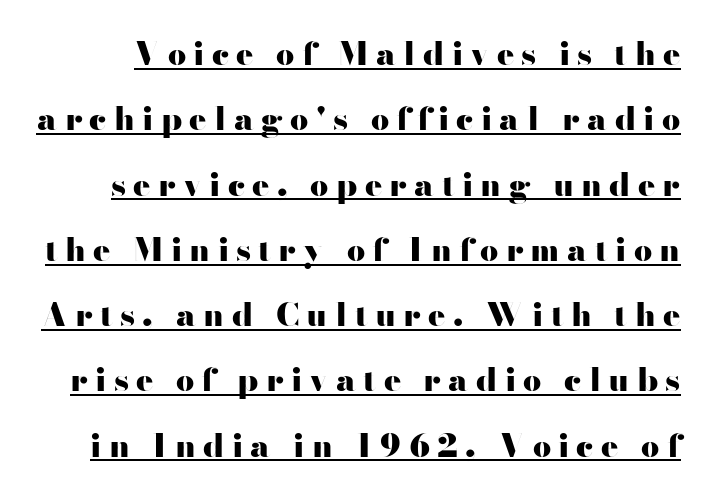
These words are printed bold, with thick strokes throughout. Designer's note — italics off, roman on. Typographically, this falls in the sans-serif category. The sample's only ornament is a line tracing under the words. The leading is generous, giving the passage an open texture.
